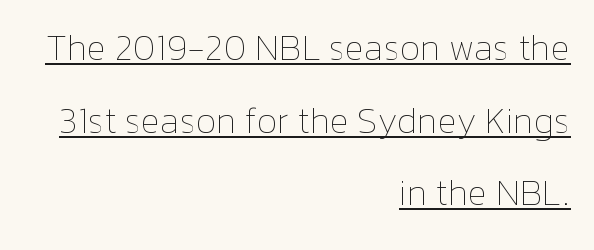
Q: Is the text bold? A: No.
Q: Is the text italic (slanted)? A: No, it is upright.
Q: Is the text underlined? A: Yes.
Q: How is the paragraph aligned? A: Right-aligned.
Q: Is the spacing between letters normal or unusually wide? A: Normal.
Q: Is the spacing between lines tight, normal or loose? A: Loose.
Q: Width (condensed, normal, or wide)? A: Normal.
Q: Stroke contrast? A: Low.
Q: x-height? A: Medium.
Q: Monospaced? A: No.
